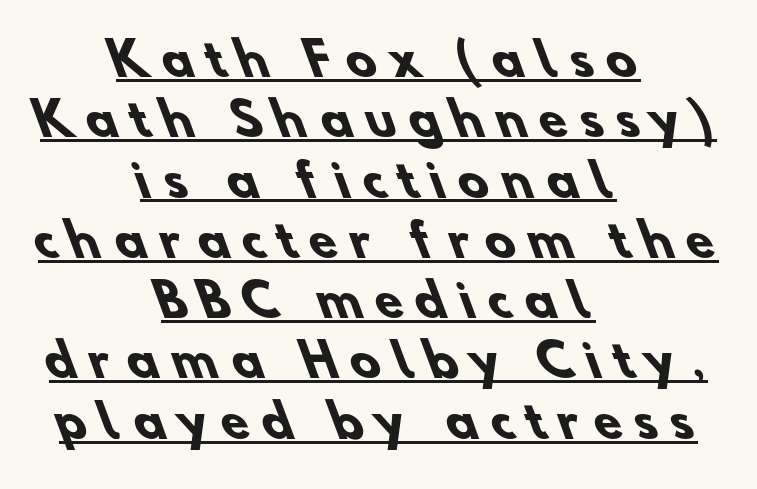
Q: Is the text bold? A: Yes.
Q: Is the typeface a serif or a sans-serif typeface? A: Sans-serif.
Q: Is the text underlined? A: Yes.
Q: How is the paragraph aligned? A: Centered.
Q: Is the spacing between letters normal or unusually wide? A: Unusually wide.
Q: Is the spacing between lines tight, normal or loose? A: Normal.
Q: Width (condensed, normal, or wide)? A: Normal.
Q: Stroke contrast? A: Low.
Q: x-height? A: Small.
Q: Monospaced? A: No.
